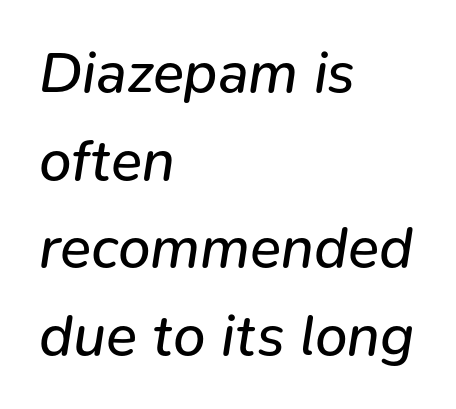
{"italic": "yes", "lean": "right", "slant_degrees": 9, "bold": "no", "weight": "regular", "width": "normal", "stroke_contrast": "low", "x_height": "medium", "monospaced": "no", "underline": "no", "align": "left", "line_spacing": "normal", "line_spacing_ratio": 1.51, "letter_spacing": "normal", "letter_spacing_em": 0.0, "glyph_px": 58}
